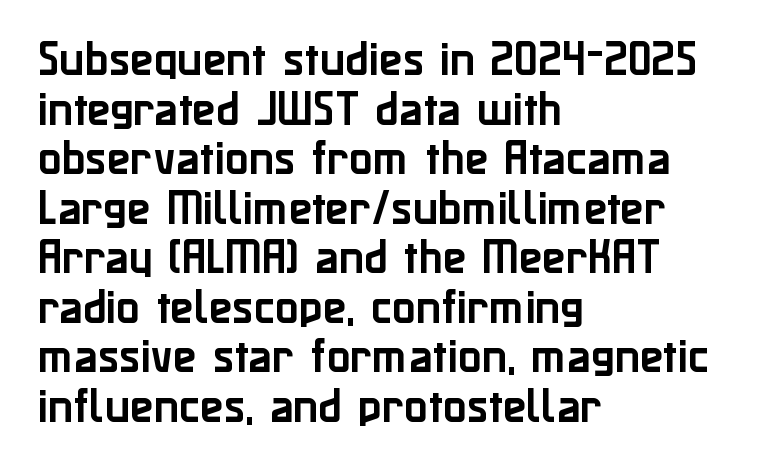
Lines of text with bare space underneath. A roman cut, with each character standing at attention. This block has exactly the height ordinary leading produces. The compositor pushed each line to the left boundary. Default kerning and tracking; the words read as compact shapes.
